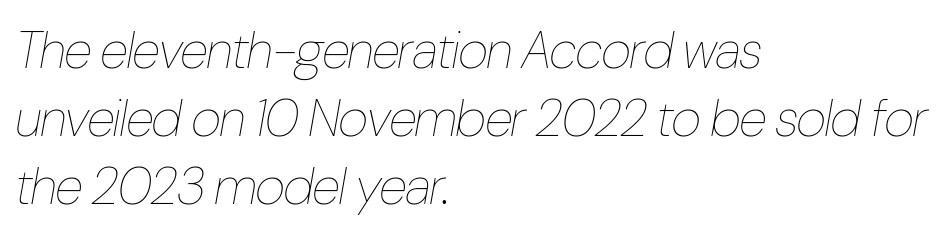
The cut favours lightness, reaching ordinary text weight at its darkest. Between one letter and the next there's only the usual sliver of space. Words float on clear page, feet unadorned. The block of text has a typical density, with ordinary space between rows. Designer's note — italics engaged.
